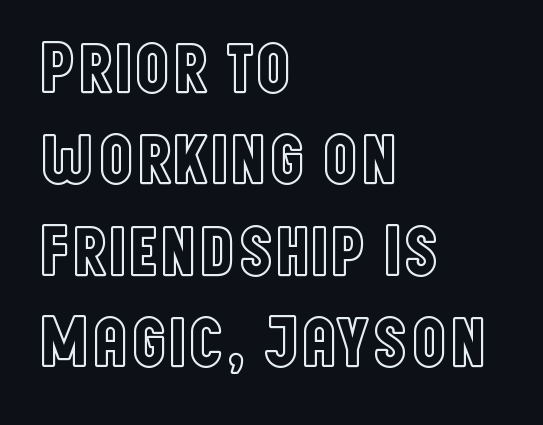
Q: Is the text italic (slanted)? A: No, it is upright.
Q: Is the text underlined? A: No.
Q: How is the paragraph aligned? A: Left-aligned.
Q: Is the spacing between letters normal or unusually wide? A: Normal.
Q: Is the spacing between lines tight, normal or loose? A: Normal.
Q: Width (condensed, normal, or wide)? A: Condensed.
Q: x-height? A: Large.
Q: Monospaced? A: No.
